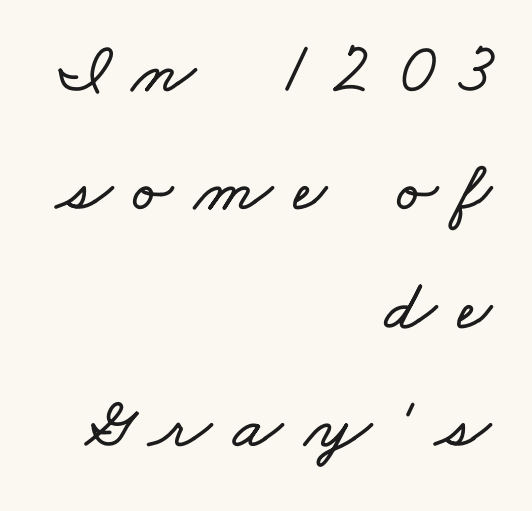
{"width": "wide", "stroke_contrast": "low", "x_height": "small", "monospaced": "no", "underline": "no", "align": "right", "line_spacing": "normal", "line_spacing_ratio": 1.62, "letter_spacing": "wide", "letter_spacing_em": 0.29, "glyph_px": 73}
